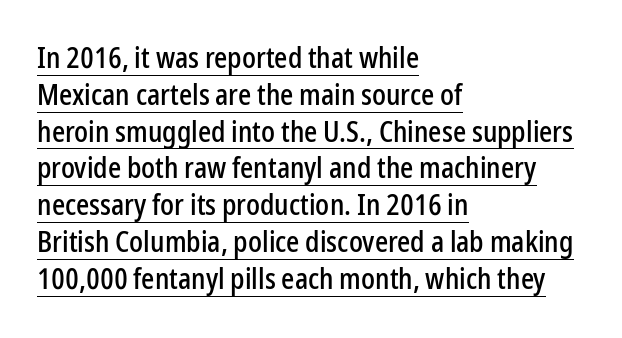
This block has exactly the height ordinary leading produces. No italicization has been applied; the sample stays upright. In CSS terms this would be text-align: left. In terms of letterspacing, this is plain default setting.
